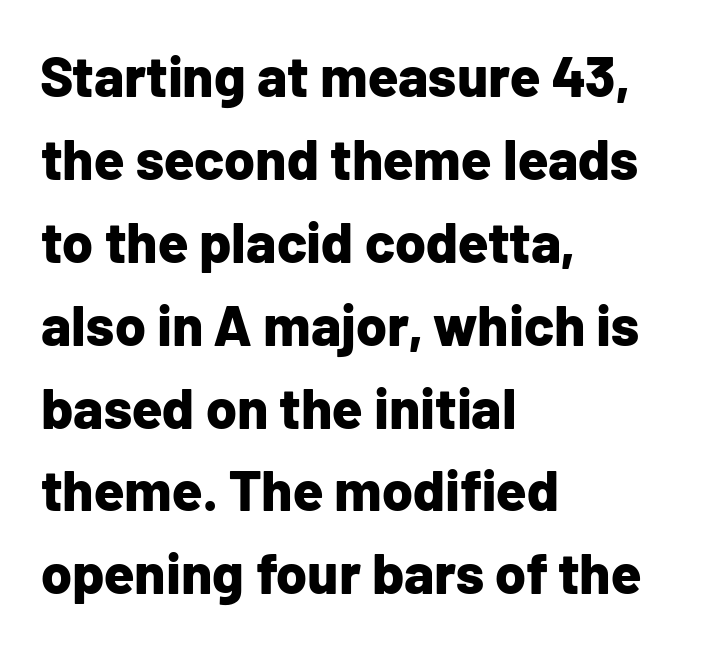
Upright lettering throughout. Tracking value appears to be zero — textbook default spacing. Think of a printed novel: that variable character pitch is what you see here. The characters display no serif detailing; their extremities are plain. Caption: bold face, heavy strokes.
